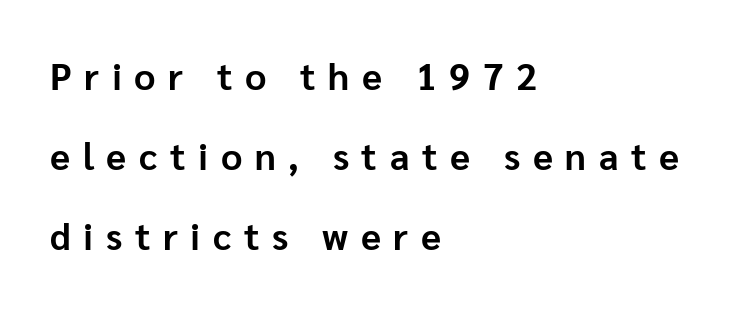
{"serif": "no", "italic": "no", "bold": "yes", "weight": "bold", "width": "normal", "stroke_contrast": "low", "x_height": "medium", "monospaced": "no", "underline": "no", "align": "left", "line_spacing": "loose", "line_spacing_ratio": 2.16, "letter_spacing": "wide", "letter_spacing_em": 0.34, "glyph_px": 37}
